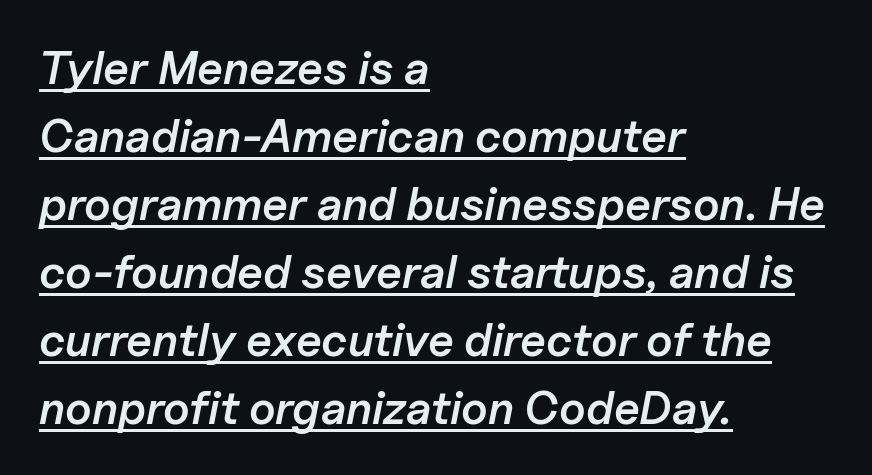
The image shows 46 px semibold type, italic (leaning right); set left-aligned, normal line spacing (1.48x), normal letter spacing, underlined; low stroke contrast and a medium x-height.
